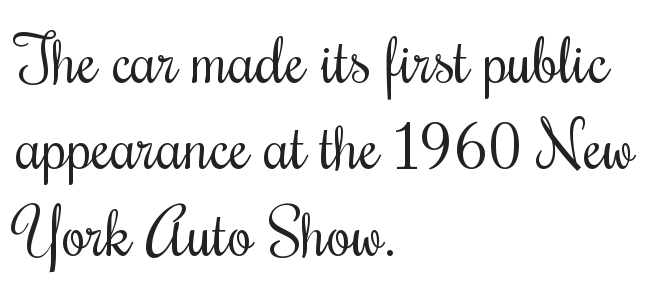
Each letter keeps its own natural width here, so spacing adapts to shape. A normal amount of white space separates one row of letters from the next. A clean baseline with only descenders dipping below it. The font is comparable to plain body text, perhaps lighter. The typesetter chose a ragged-right arrangement here.
